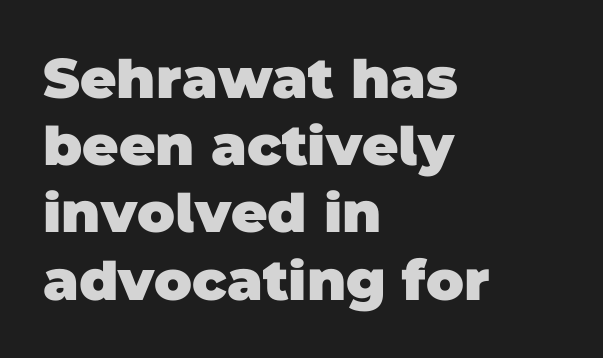
The image shows 56 px heavy sans-serif type; set left-aligned, line spacing 1.2x, normal letter spacing, not underlined; low stroke contrast and a large x-height.
